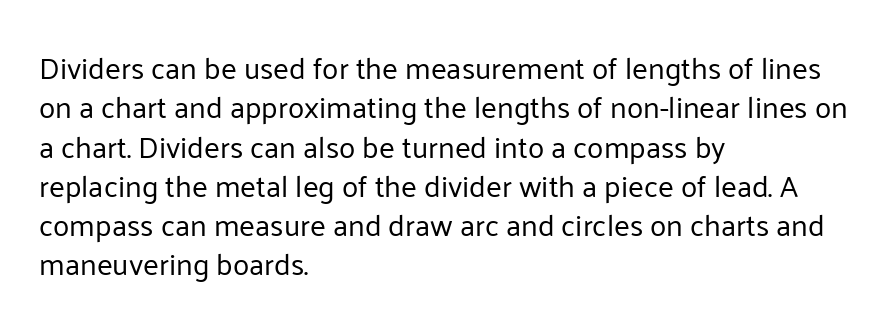
{"serif": "no", "italic": "no", "bold": "no", "weight": "regular", "width": "normal", "stroke_contrast": "low", "x_height": "medium", "monospaced": "no", "underline": "no", "align": "left", "line_spacing": "normal", "line_spacing_ratio": 1.31, "letter_spacing": "normal", "letter_spacing_em": 0.0, "glyph_px": 30}
